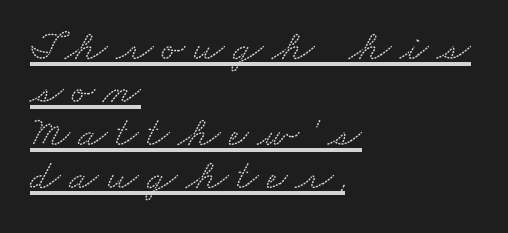
The image shows 43 px wide serif type; set left-aligned, tight line spacing (1.0x), unusually wide letter spacing (+0.2 em), underlined; low stroke contrast and a small x-height.
